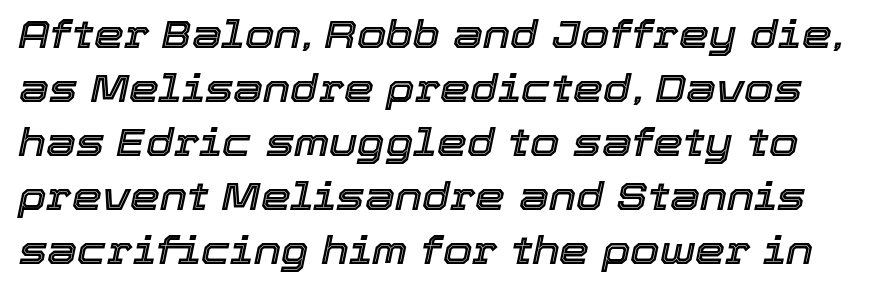
{"italic": "yes", "lean": "right", "slant_degrees": 12, "width": "normal", "x_height": "medium", "monospaced": "no", "underline": "no", "line_spacing": "normal", "line_spacing_ratio": 1.42, "letter_spacing": "normal", "letter_spacing_em": 0.0, "glyph_px": 38}
